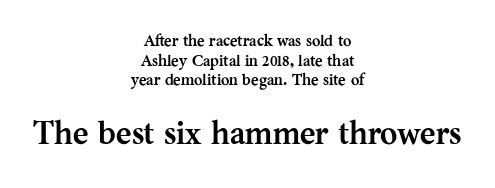
{"serif": "yes", "italic": "no", "bold": "yes", "weight": "semibold", "width": "normal", "stroke_contrast": "medium", "x_height": "medium", "monospaced": "no", "underline": "no", "align": "center", "line_spacing_ratio": 1.22, "letter_spacing": "normal", "letter_spacing_em": 0.0, "larger_block": "second", "size_ratio": 2.06, "glyph_px": 33}
